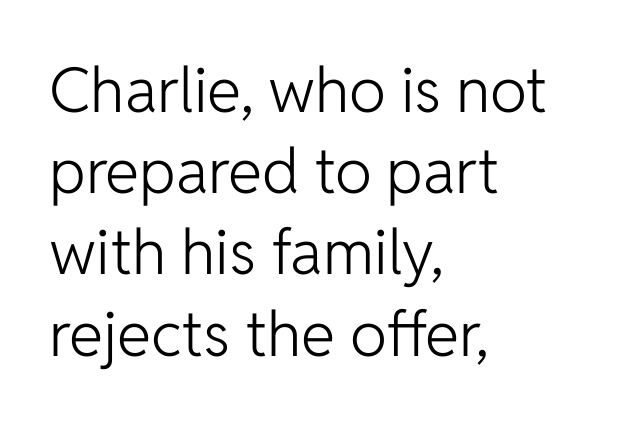
Beneath every word, the page is bare. These lines are rendered in a variable-pitch font. In terms of posture, this sample is upright. The letters sit at their default tracking, neither squeezed nor spread. Weight: in the light-to-regular range. Casual observation: everything's shoved over to the left.
